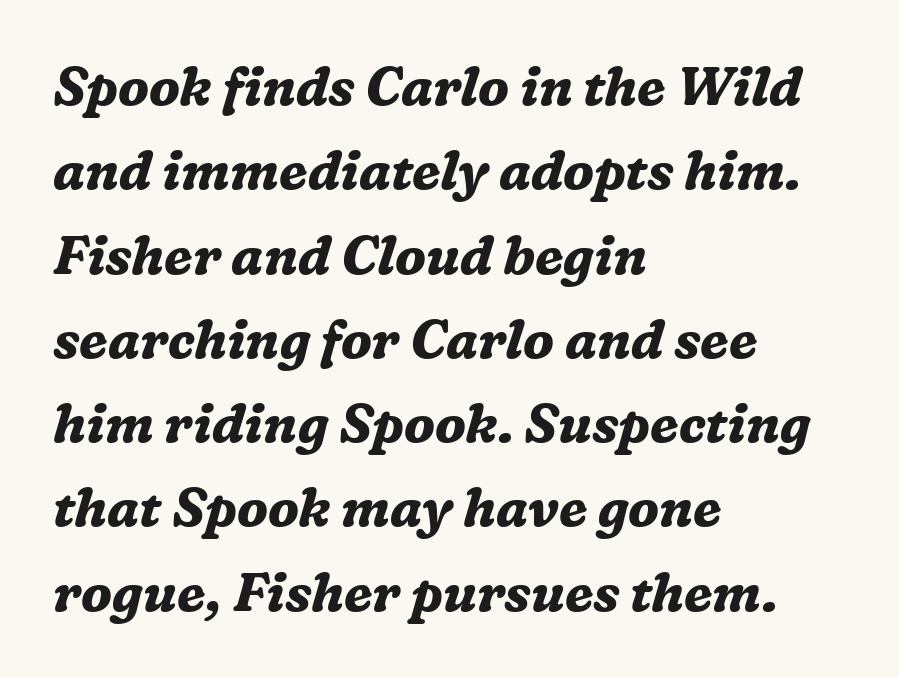
The paragraph has a hard left edge and a soft right edge. The sample has been set heavy, in full bold. You could not count columns in this text — the font is proportionally spaced. Are there feet on the stems? There are — it's a serif.
